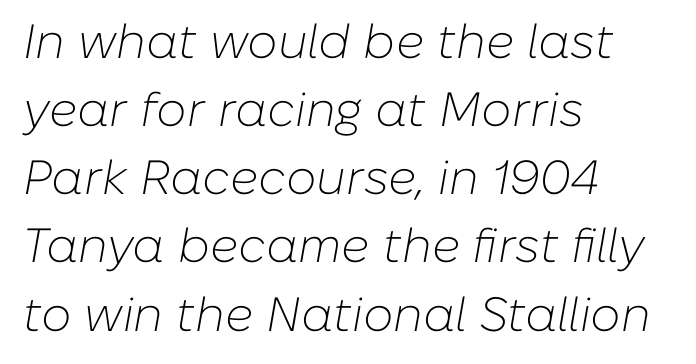
The image shows 48 px light type, italic (leaning right); set left-aligned, normal line spacing (1.42x), normal letter spacing, not underlined; low stroke contrast and a medium x-height.
